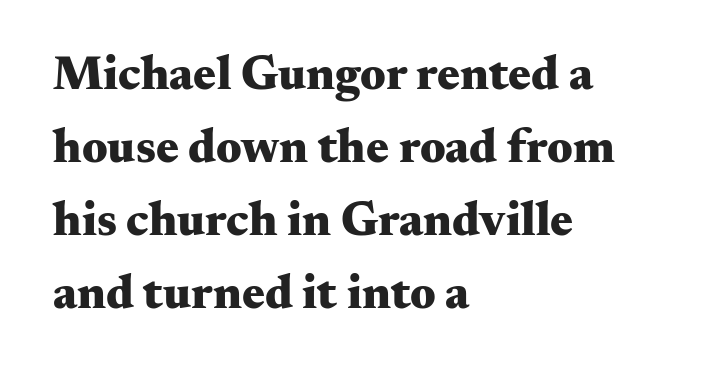
{"serif": "yes", "italic": "no", "bold": "yes", "weight": "heavy", "width": "wide", "stroke_contrast": "medium", "x_height": "small", "monospaced": "no", "underline": "no", "align": "left", "line_spacing": "normal", "line_spacing_ratio": 1.52, "letter_spacing": "normal", "letter_spacing_em": 0.0, "glyph_px": 48}
